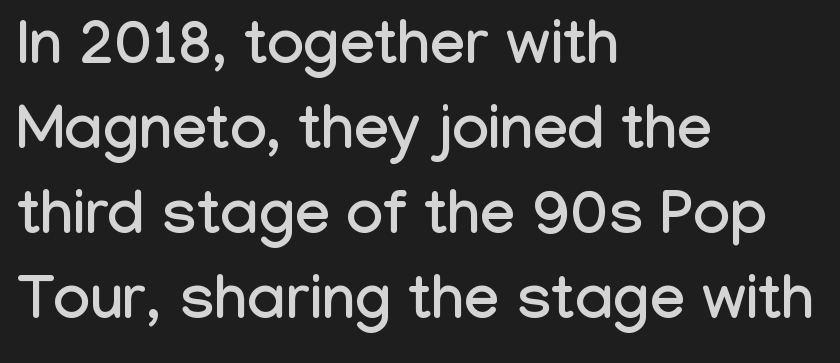
Q: Is the text italic (slanted)? A: No, it is upright.
Q: Is the typeface a serif or a sans-serif typeface? A: Sans-serif.
Q: Is the text underlined? A: No.
Q: How is the paragraph aligned? A: Left-aligned.
Q: Is the spacing between letters normal or unusually wide? A: Normal.
Q: Is the spacing between lines tight, normal or loose? A: Normal.
Q: Width (condensed, normal, or wide)? A: Condensed.
Q: Stroke contrast? A: Low.
Q: x-height? A: Medium.
Q: Monospaced? A: No.
